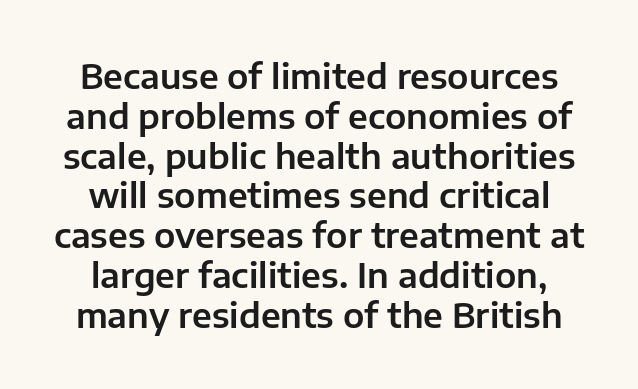
In terms of letterspacing, this is plain default setting. The glyphs in this specimen are sans serif. Looks like regular typesetting: each glyph gets only the width it needs. The font's upright variant was chosen for this text. Honestly, there is no underline to notice here at all.
